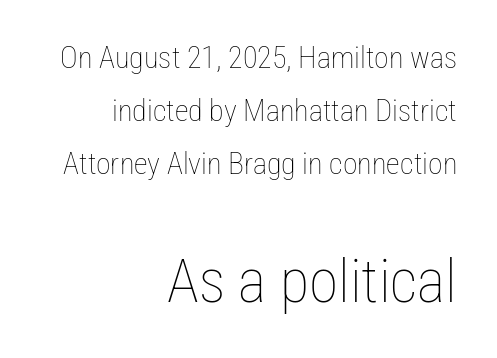
{"italic": "no", "bold": "no", "weight": "thin", "width": "condensed", "stroke_contrast": "low", "x_height": "medium", "monospaced": "no", "underline": "no", "align": "right", "line_spacing_ratio": 1.76, "letter_spacing": "normal", "letter_spacing_em": 0.0, "larger_block": "second", "size_ratio": 2.0, "glyph_px": 60}
